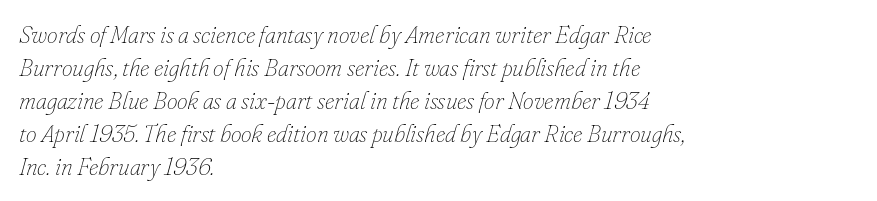
Q: Is the text bold? A: No.
Q: Is the text italic (slanted)? A: Yes, it leans right by about 16 degrees.
Q: Is the text underlined? A: No.
Q: How is the paragraph aligned? A: Left-aligned.
Q: Is the spacing between letters normal or unusually wide? A: Normal.
Q: Is the spacing between lines tight, normal or loose? A: Normal.
